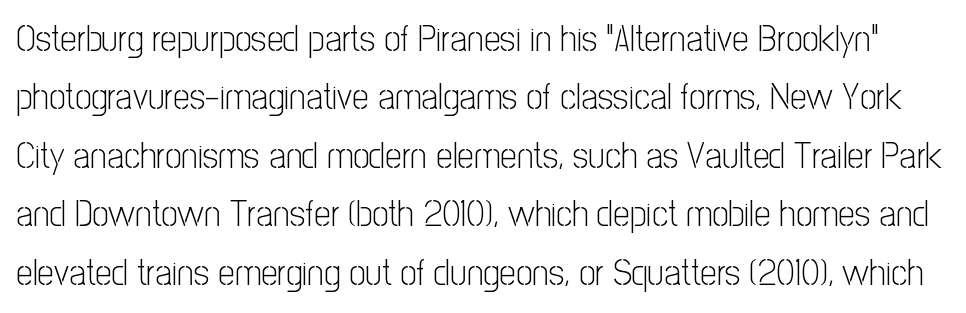
Q: Is the text bold? A: No.
Q: Is the text italic (slanted)? A: No, it is upright.
Q: Is the typeface a serif or a sans-serif typeface? A: Sans-serif.
Q: Is the text underlined? A: No.
Q: Is the spacing between letters normal or unusually wide? A: Normal.
Q: Is the spacing between lines tight, normal or loose? A: Normal.
Q: Width (condensed, normal, or wide)? A: Condensed.
Q: Stroke contrast? A: Low.
Q: x-height? A: Medium.
Q: Monospaced? A: No.
